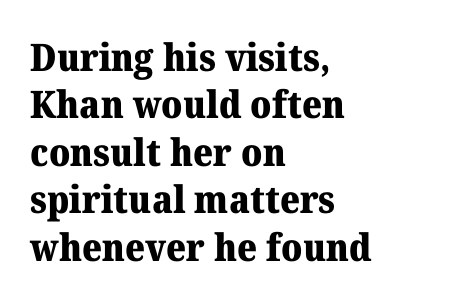
The letters carry serifs — small finishing strokes at the ends of their stems. Upright lettering throughout. Line starts are locked; line ends wander. Nothing unusual about the tracking: characters are spaced as the font intends. Students, this is bold: see how much ink each stroke carries.
